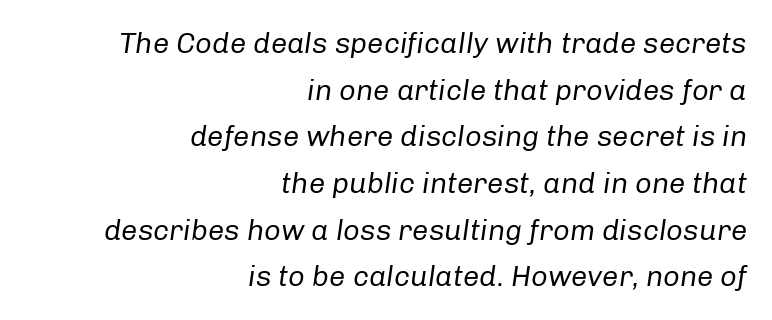
Horizontal bands of white between lines are of average thickness. Short note: letters normally spaced. The space directly below the letters is spotless. A student would call this right alignment; a typographer would say flush right, rag left.
